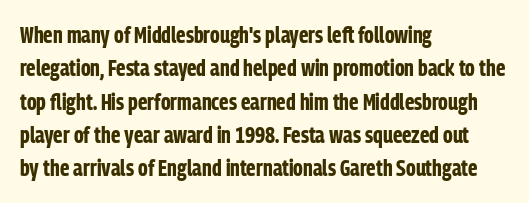
The image shows 23 px bold type, upright; set left-aligned, normal line spacing (1.45x), normal letter spacing, not underlined.
